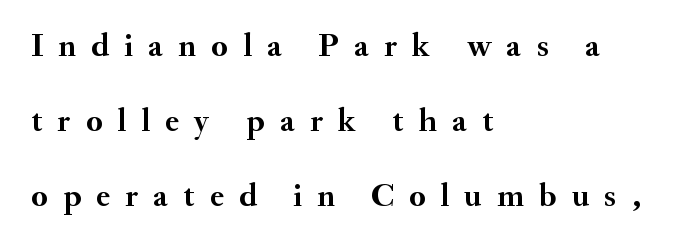
Think of a printed novel: that variable character pitch is what you see here. These lines carry a lot of weight — the face is fully bold. This rendering uses left alignment, leaving the right contour irregular. Any mark beneath the type? The region is blank. Stroke terminals: seriffed. This sample uses expanded letter spacing, leaving extra air between glyphs.
